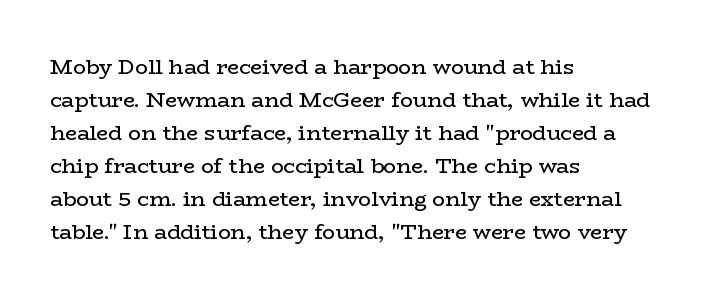
No italicization has been applied; the sample stays upright. This rendering features lettering with no underline. Summary of weight: not heavy and not bold. The typesetter chose a ragged-right arrangement here. The vertical gap from one line to the next is medium.
